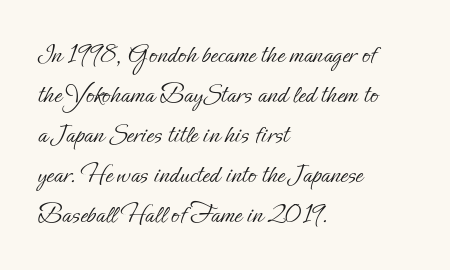
{"bold": "no", "underline": "no", "align": "left", "line_spacing": "normal", "line_spacing_ratio": 1.48, "letter_spacing": "normal", "letter_spacing_em": 0.0, "glyph_px": 27}
